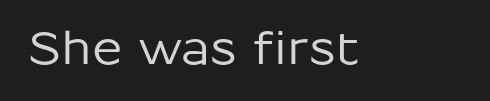
{"serif": "no", "italic": "no", "width": "normal", "stroke_contrast": "low", "x_height": "medium", "monospaced": "no", "underline": "no", "letter_spacing": "normal", "letter_spacing_em": 0.0, "glyph_px": 45}
